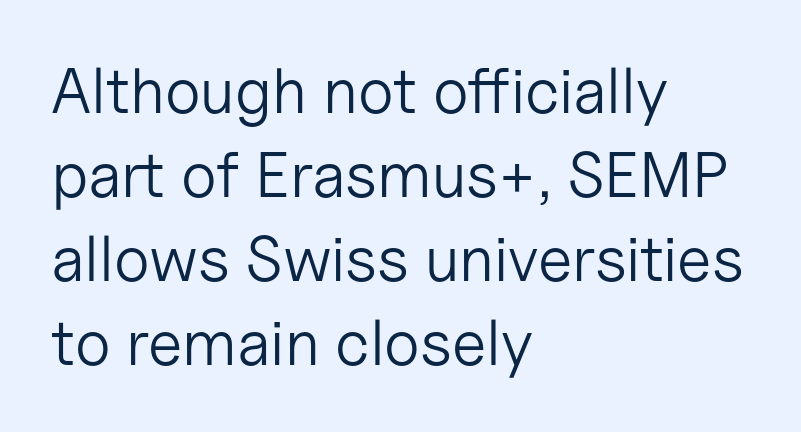
This reads as an unemphasized weight, regular at the heaviest. Beneath every word, the page is bare. Think of a printed novel: that variable character pitch is what you see here. Grotesque or geometric, the face here clearly has no serifs. In terms of letterspacing, this is plain default setting. These lines are set flush left with a ragged right edge.
